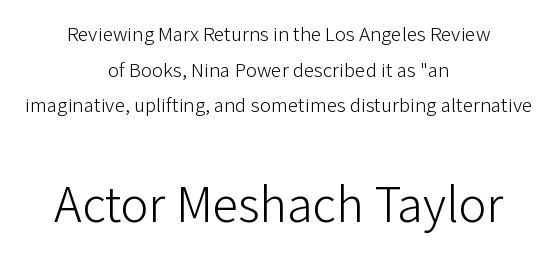
This sample has the flowing, uneven cadence of proportional lettering. The lettering holds an erect, upright posture throughout. The paragraph has two soft edges and a firm central axis. Typographically, this falls in the sans-serif category. Descender tails drop into unmarked territory.
